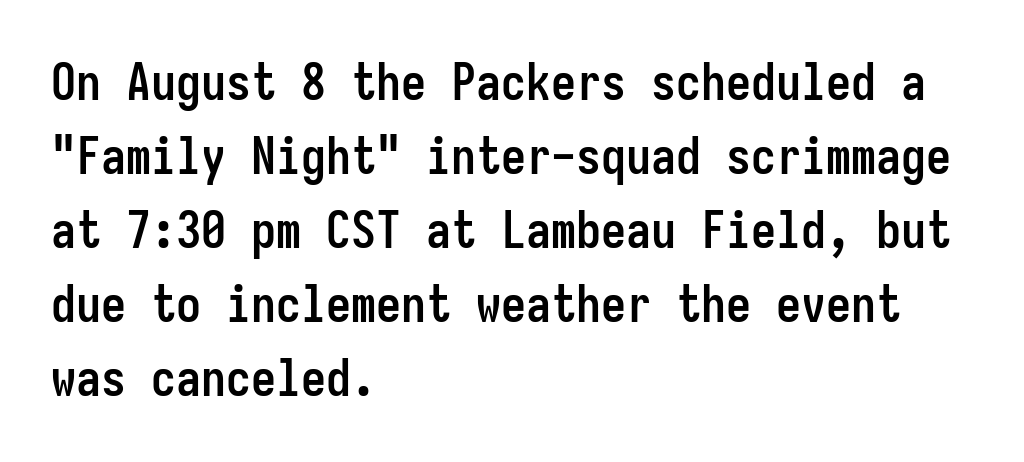
The image shows 50 px semibold, condensed sans-serif type, upright, monospaced; set left-aligned, normal line spacing (1.48x), normal letter spacing, not underlined; low stroke contrast and a medium x-height.
